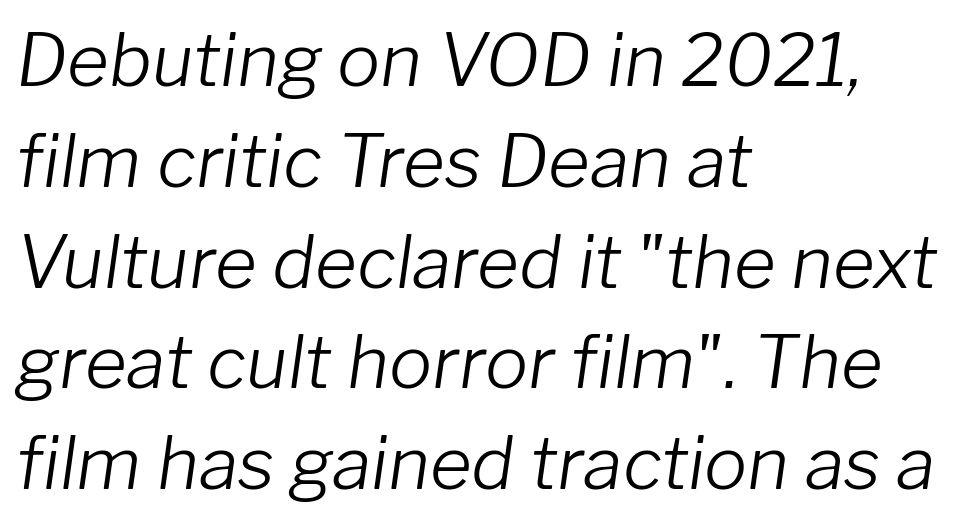
Here the designer chose a conventional face with non-uniform glyph widths. Vertical stems look standard width or narrower in stroke. Beneath every word, the page is bare. How are the letters spaced? Ordinarily, with no added tracking.
